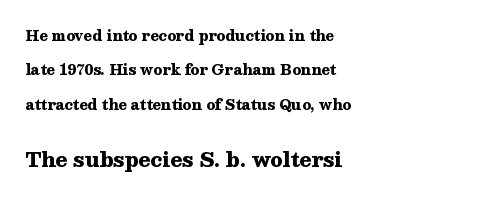
These lines keep a tight, regular rhythm from letter to letter. Tall strokes in this sample are plumb rather than angled. These words are printed bold, with thick strokes throughout. The setting favours the left margin, as ordinary paragraphs usually do.
